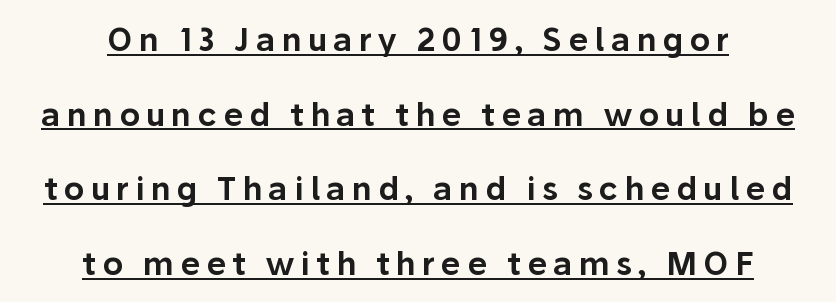
Airy leading. Is there any slant? The stems are plumb. This rendering uses center alignment, leaving both contours irregular but symmetric. The glyphs in this specimen are sans serif. Underlining? Definitely there.
